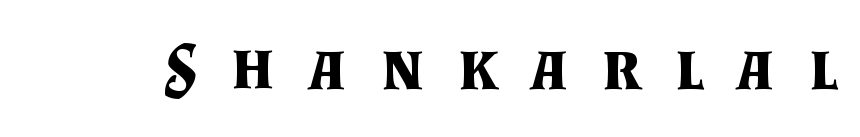
Rule under the text: the space is simply empty. Students, this is bold: see how much ink each stroke carries. The type family on display is of the serif kind. Proportional: the letters do not fall into vertical columns.
